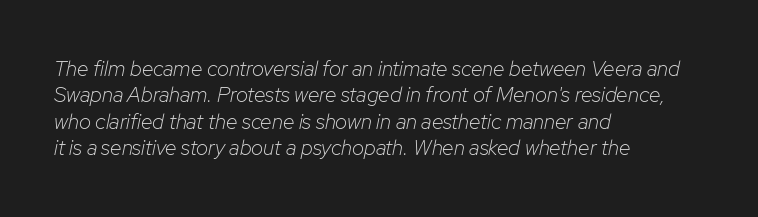
If you drew a ruler down the left edge, every line would touch it. Underlining? Definitely not there. The space between consecutive lines is moderate. The font's italic variant was chosen for this text.
